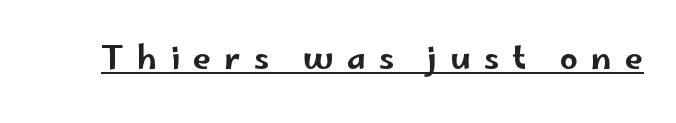
{"serif": "no", "italic": "no", "width": "wide", "stroke_contrast": "low", "x_height": "small", "monospaced": "no", "underline": "yes", "letter_spacing": "wide", "letter_spacing_em": 0.41, "glyph_px": 32}
